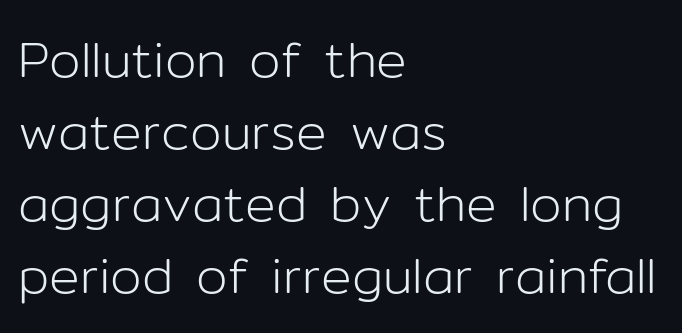
{"serif": "no", "italic": "no", "bold": "no", "weight": "light", "width": "normal", "stroke_contrast": "low", "x_height": "medium", "monospaced": "no", "underline": "no", "align": "left", "line_spacing": "normal", "line_spacing_ratio": 1.41, "letter_spacing": "normal", "letter_spacing_em": 0.0, "glyph_px": 51}
